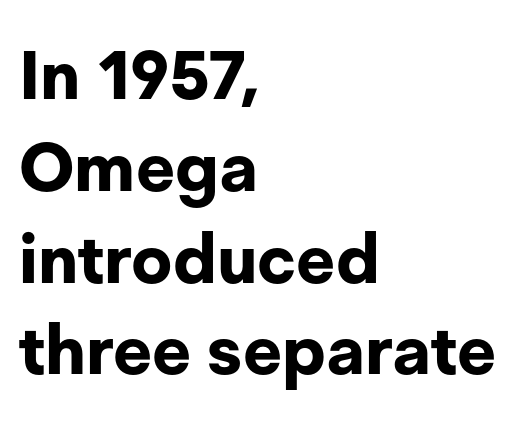
Compared with typical body copy, the letter spacing here is the same. Varying glyph widths throughout — classic text-font behaviour. Has an underline been added? It has not. In CSS terms this would be text-align: left. The type sits square on the baseline with zero lean. Observe the absence of serifs on each vertical stroke in this sample.
